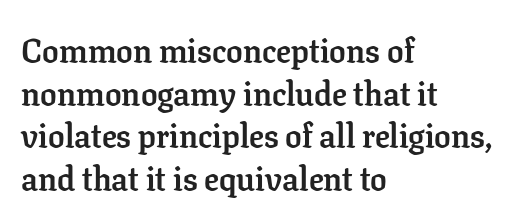
Q: Is the text bold? A: Yes.
Q: Is the text italic (slanted)? A: No, it is upright.
Q: Is the typeface a serif or a sans-serif typeface? A: Serif.
Q: Is the text underlined? A: No.
Q: How is the paragraph aligned? A: Left-aligned.
Q: Is the spacing between letters normal or unusually wide? A: Normal.
Q: Is the spacing between lines tight, normal or loose? A: Normal.
Q: Width (condensed, normal, or wide)? A: Normal.
Q: Stroke contrast? A: Low.
Q: x-height? A: Medium.
Q: Monospaced? A: No.
